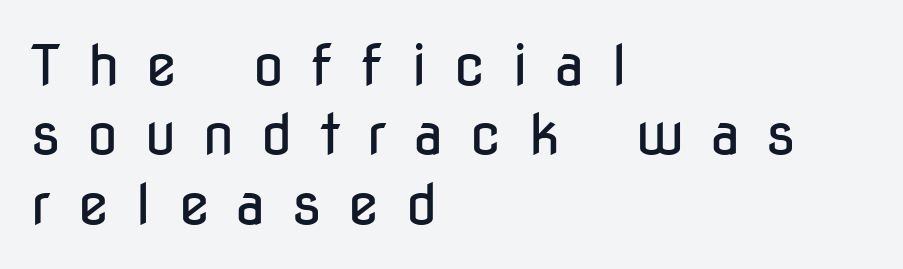
The image shows 56 px regular-weight, condensed sans-serif type, upright; set left-aligned, line spacing 1.24x, unusually wide letter spacing (+0.48 em), not underlined; low stroke contrast and a medium x-height.
